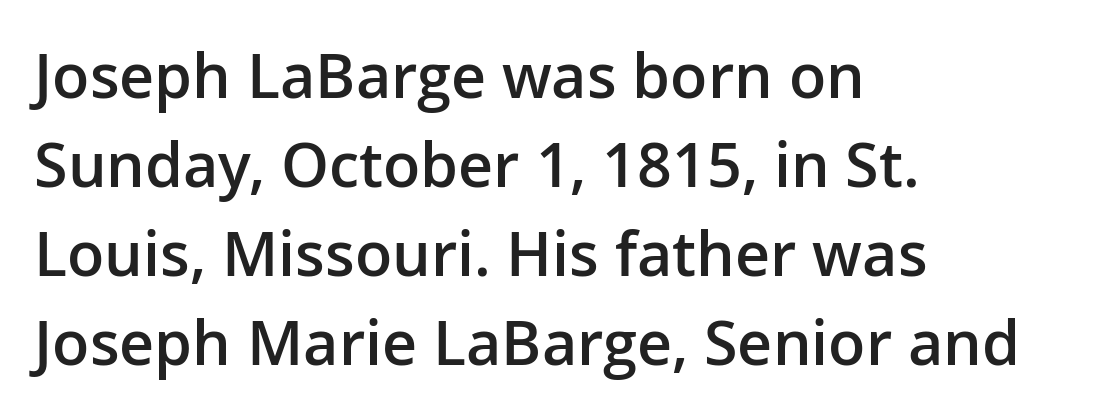
The image shows 61 px semibold sans-serif type, upright; set left-aligned, normal line spacing (1.46x), normal letter spacing, not underlined; low stroke contrast and a medium x-height.
